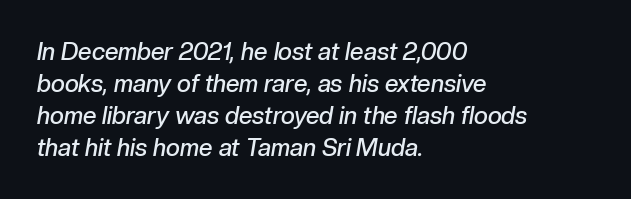
The specimen omits any rule beneath the text block's lines. The rendering uses a moderate line-height, typical for paragraphs. Firm but not heavy-handed strokes: this text is semibold. The passage is arranged the way most books set body copy — flush left. The type is set solid horizontally, with unmodified tracking.
